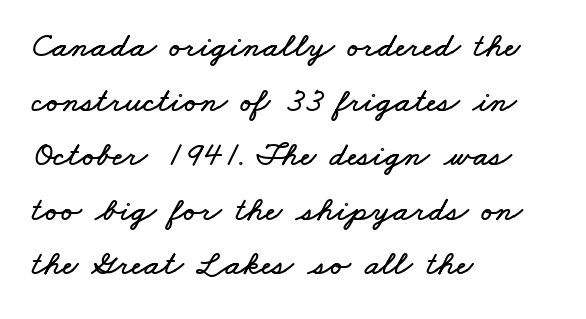
{"width": "wide", "stroke_contrast": "low", "x_height": "small", "monospaced": "no", "underline": "no", "align": "left", "line_spacing": "normal", "line_spacing_ratio": 1.56, "letter_spacing": "normal", "letter_spacing_em": 0.0, "glyph_px": 35}
